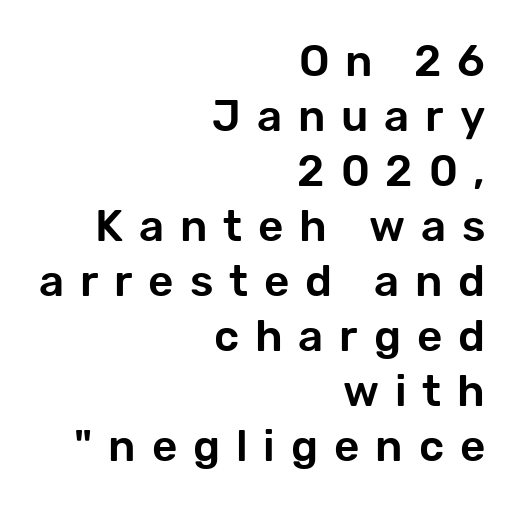
Q: Is the text italic (slanted)? A: No, it is upright.
Q: Is the typeface a serif or a sans-serif typeface? A: Sans-serif.
Q: Is the text underlined? A: No.
Q: How is the paragraph aligned? A: Right-aligned.
Q: Is the spacing between letters normal or unusually wide? A: Unusually wide.
Q: Is the spacing between lines tight, normal or loose? A: Normal.
Q: Width (condensed, normal, or wide)? A: Normal.
Q: Stroke contrast? A: Low.
Q: x-height? A: Medium.
Q: Monospaced? A: No.
